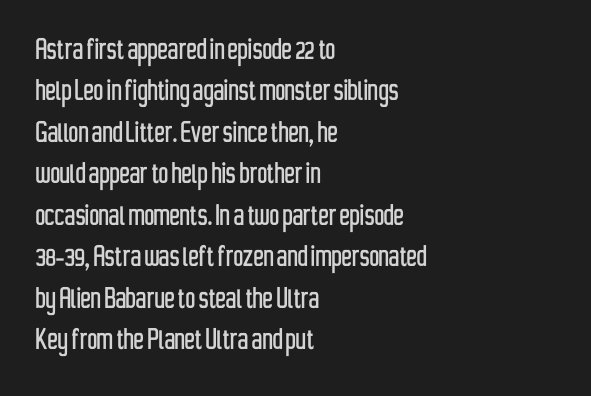
A typesetter would mark this as roman, not italic. Honestly, the letter spacing is just normal — you wouldn't notice it. A sans-serif font was chosen for this passage. Character widths vary here, with narrow letters taking less room than wide ones.
